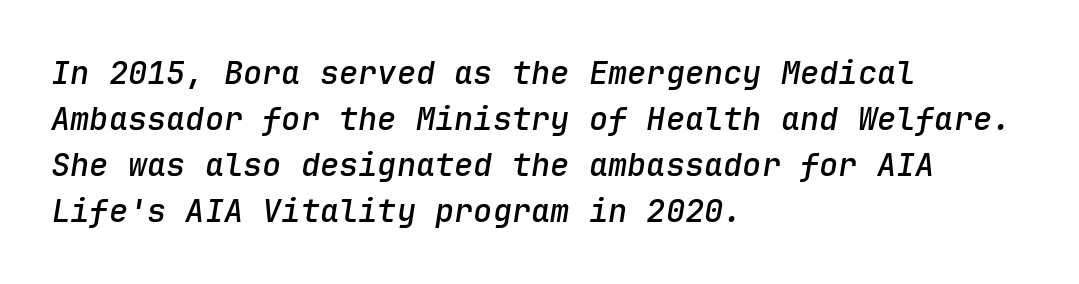
The image shows 32 px semibold type, italic (leaning right), monospaced; set left-aligned, normal line spacing (1.44x), normal letter spacing, not underlined; low stroke contrast and a medium x-height.
